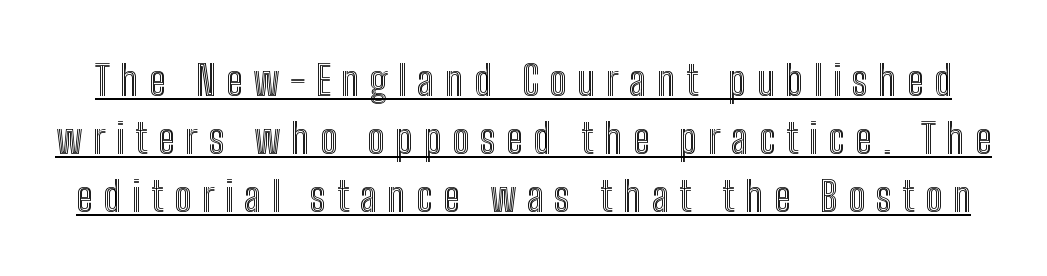
The image shows 41 px condensed type, upright; set normal line spacing (1.41x), unusually wide letter spacing (+0.26 em), underlined; a medium x-height.
